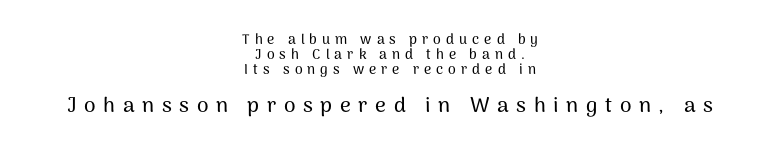
Q: Is the text italic (slanted)? A: No, it is upright.
Q: Is the text underlined? A: No.
Q: How is the paragraph aligned? A: Centered.
Q: Is the spacing between letters normal or unusually wide? A: Unusually wide.
Q: Is the spacing between lines tight, normal or loose? A: Tight.
Q: Which block of text is set in a larger size, the first (top) or the second (bottom)? A: The second (bottom) one.
